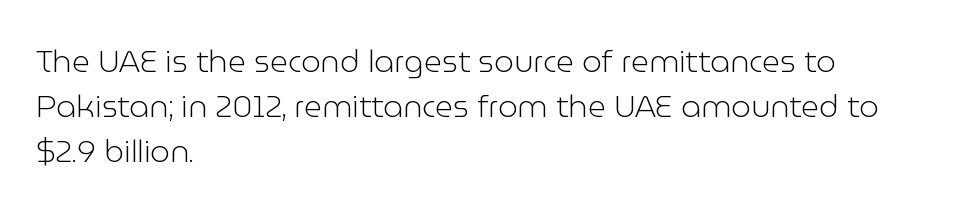
Q: Is the text bold? A: No.
Q: Is the text italic (slanted)? A: No, it is upright.
Q: Is the typeface a serif or a sans-serif typeface? A: Sans-serif.
Q: Is the text underlined? A: No.
Q: How is the paragraph aligned? A: Left-aligned.
Q: Is the spacing between letters normal or unusually wide? A: Normal.
Q: Is the spacing between lines tight, normal or loose? A: Normal.
Q: Width (condensed, normal, or wide)? A: Normal.
Q: Stroke contrast? A: Low.
Q: x-height? A: Medium.
Q: Monospaced? A: No.
